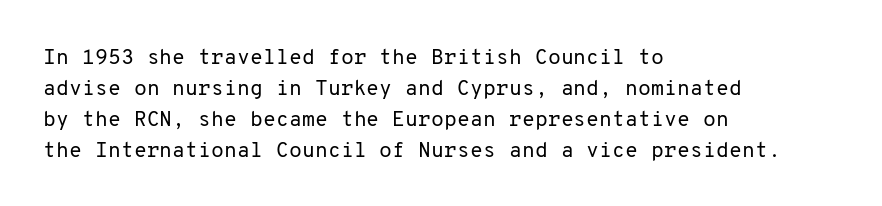
If you drew a line through each stem, it would be perfectly vertical. Leftover space on each line is placed entirely after the last word. The vertical gap from one line to the next is medium. The specimen omits any rule beneath the text block's lines.
